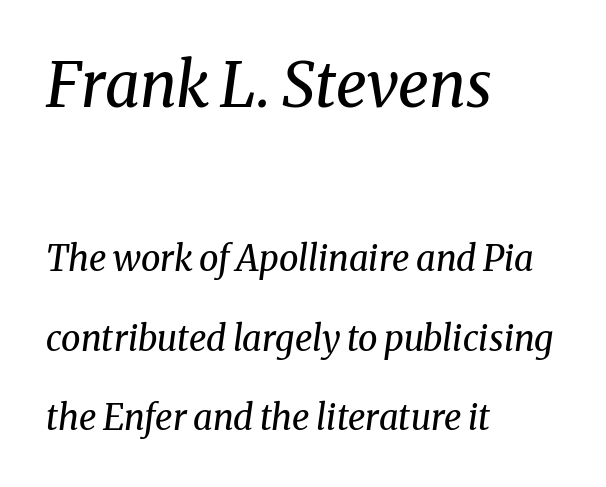
Which chunk is bigger? The first one — the top block dwarfs the bottom. Counters stay open thanks to moderate or lighter strokes. Words float on clear page, feet unadorned. Is this a fixed-width face? No — the glyphs have proportional, varying widths. How would I describe the line gaps? Wide and relaxed.
